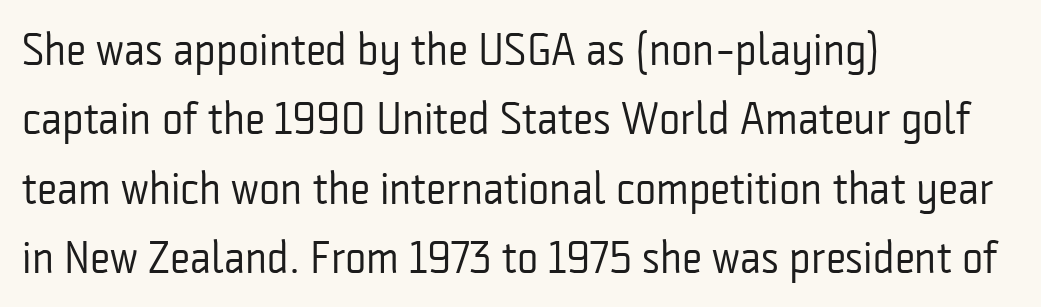
Q: Is the text bold? A: No.
Q: Is the text italic (slanted)? A: No, it is upright.
Q: Is the typeface a serif or a sans-serif typeface? A: Sans-serif.
Q: Is the text underlined? A: No.
Q: How is the paragraph aligned? A: Left-aligned.
Q: Is the spacing between letters normal or unusually wide? A: Normal.
Q: Is the spacing between lines tight, normal or loose? A: Normal.
Q: Width (condensed, normal, or wide)? A: Condensed.
Q: Stroke contrast? A: Low.
Q: x-height? A: Medium.
Q: Monospaced? A: No.
